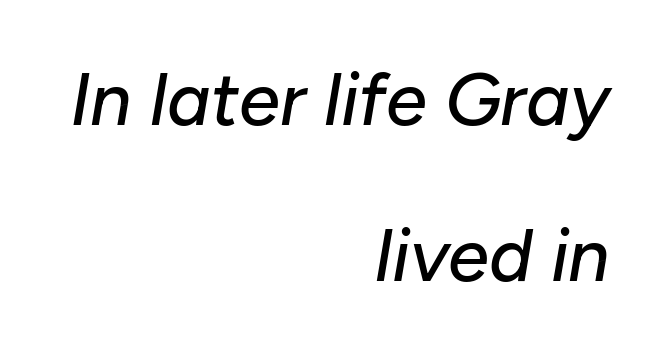
Q: Is the text italic (slanted)? A: Yes, it leans right by about 10 degrees.
Q: Is the text underlined? A: No.
Q: How is the paragraph aligned? A: Right-aligned.
Q: Is the spacing between letters normal or unusually wide? A: Normal.
Q: Is the spacing between lines tight, normal or loose? A: Loose.
Q: Width (condensed, normal, or wide)? A: Normal.
Q: Stroke contrast? A: Low.
Q: x-height? A: Medium.
Q: Monospaced? A: No.
